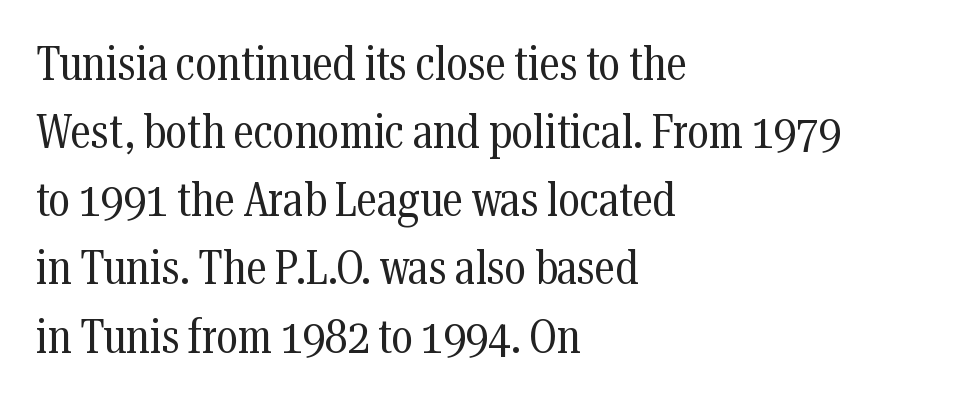
All the whitespace from short lines collects on the right. Italic? Not at all — the glyphs are vertical. Old-style or modern, the face here clearly has serifs. Standard letterfit; no display-style spreading of the glyphs. Weight class: somewhere from thin through regular. Underline: absent.
